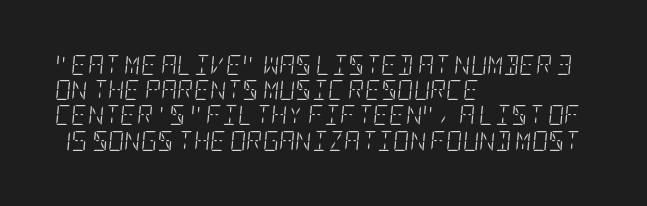
Q: Is the text bold? A: No.
Q: Is the text italic (slanted)? A: Yes, it leans right by about 5 degrees.
Q: Is the text underlined? A: No.
Q: How is the paragraph aligned? A: Left-aligned.
Q: Is the spacing between letters normal or unusually wide? A: Normal.
Q: Is the spacing between lines tight, normal or loose? A: Normal.
